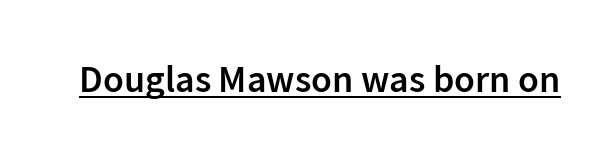
Ordinary non-slanted type is in use. Firm but not heavy-handed strokes: this text is semibold. The text was rendered using a sans face with plain stroke endings. The rendering uses natural spacing where letterforms have individual widths. Each word holds together tightly as a unit, with standard inter-letter gaps. Does a line run under the words? Yes, clearly.
